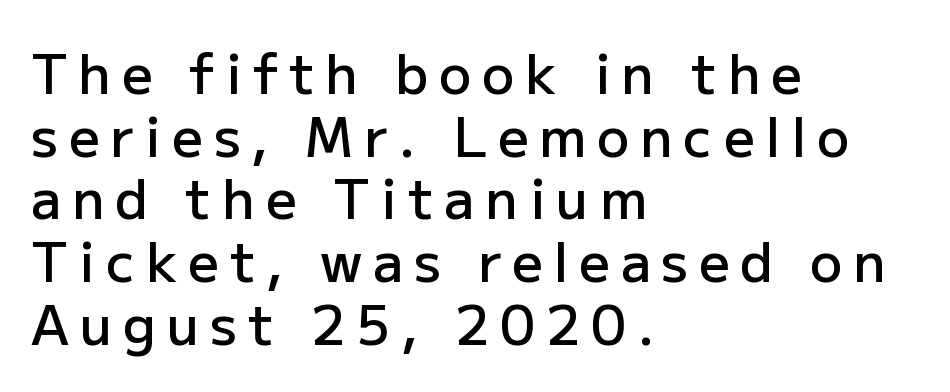
The image shows 54 px semibold sans-serif type, upright; set left-aligned, line spacing 1.16x, unusually wide letter spacing (+0.2 em), not underlined; low stroke contrast and a medium x-height.
